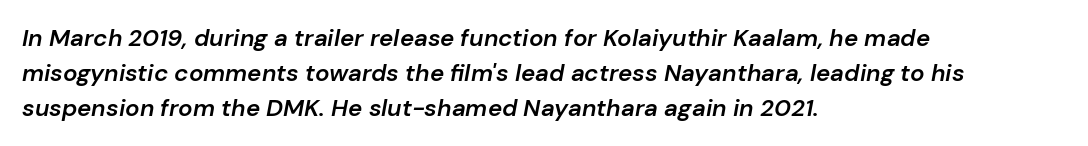
The typography opts for an oblique posture over an upright one. Type without underlining. This is moderately heavy type, rendered in semibold. In terms of leading, this rendering sits right in the middle. One-word summary of the alignment: left. Between one letter and the next there's only the usual sliver of space.
